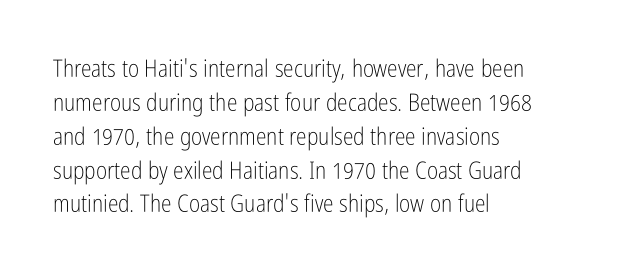
Q: Is the text bold? A: No.
Q: Is the text italic (slanted)? A: No, it is upright.
Q: Is the text underlined? A: No.
Q: How is the paragraph aligned? A: Left-aligned.
Q: Is the spacing between letters normal or unusually wide? A: Normal.
Q: Is the spacing between lines tight, normal or loose? A: Normal.
